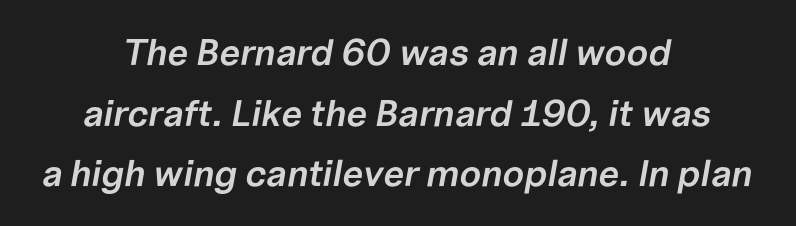
Caption: multi-line text, centered on the measure. Varying glyph widths throughout — classic text-font behaviour. A clean baseline with only descenders dipping below it. The sample has been set in demibold, a notch under bold. When letters slant like this, we call the style italic.
